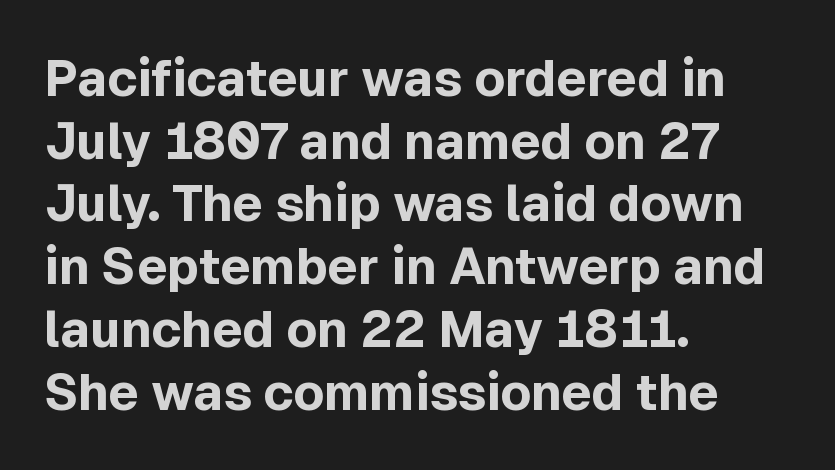
{"serif": "no", "italic": "no", "bold": "yes", "weight": "bold", "width": "normal", "x_height": "medium", "monospaced": "no", "underline": "no", "align": "left", "line_spacing_ratio": 1.23, "letter_spacing": "normal", "letter_spacing_em": 0.0, "glyph_px": 51}
